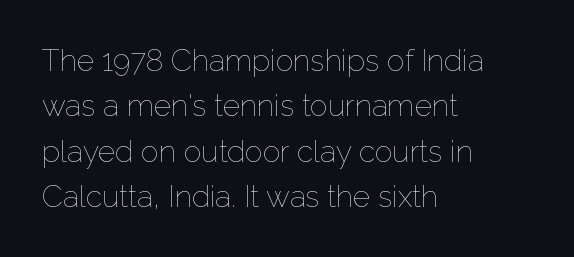
Q: Is the text bold? A: No.
Q: Is the text italic (slanted)? A: No, it is upright.
Q: Is the text underlined? A: No.
Q: How is the paragraph aligned? A: Left-aligned.
Q: Is the spacing between letters normal or unusually wide? A: Normal.
Q: Is the spacing between lines tight, normal or loose? A: Normal.
Q: Width (condensed, normal, or wide)? A: Normal.
Q: Stroke contrast? A: Low.
Q: x-height? A: Medium.
Q: Monospaced? A: No.
